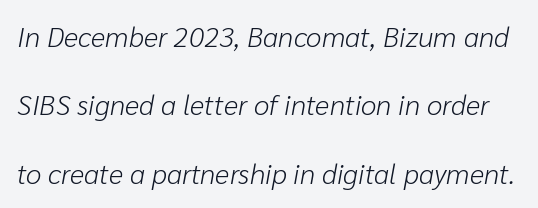
{"italic": "yes", "lean": "right", "slant_degrees": 10, "bold": "no", "weight": "light", "width": "normal", "stroke_contrast": "low", "x_height": "medium", "monospaced": "no", "underline": "no", "line_spacing": "loose", "line_spacing_ratio": 2.44, "letter_spacing": "normal", "letter_spacing_em": 0.0, "glyph_px": 28}
